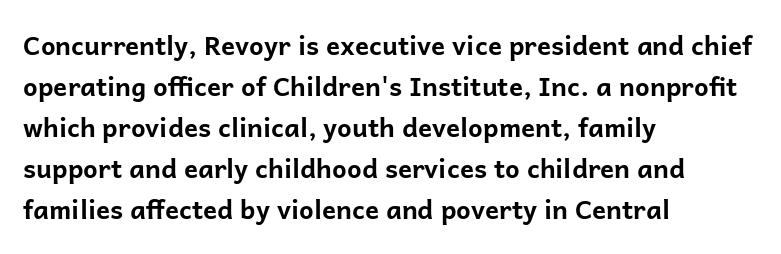
{"italic": "no", "bold": "yes", "underline": "no", "align": "left", "line_spacing": "normal", "line_spacing_ratio": 1.58, "letter_spacing": "normal", "letter_spacing_em": 0.0, "glyph_px": 26}
